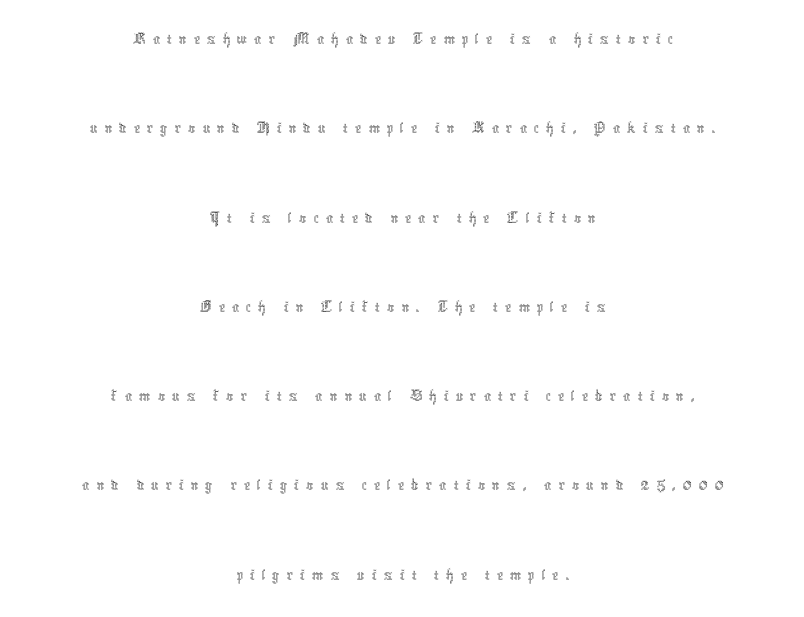
{"italic": "no", "bold": "no", "weight": "thin", "width": "condensed", "x_height": "medium", "monospaced": "no", "underline": "no", "align": "center", "line_spacing": "loose", "line_spacing_ratio": 2.48, "glyph_px": 36}
